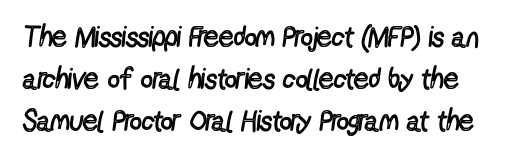
Q: Is the text bold? A: No.
Q: Is the typeface a serif or a sans-serif typeface? A: Sans-serif.
Q: Is the text underlined? A: No.
Q: How is the paragraph aligned? A: Left-aligned.
Q: Is the spacing between letters normal or unusually wide? A: Normal.
Q: Is the spacing between lines tight, normal or loose? A: Normal.
Q: Width (condensed, normal, or wide)? A: Condensed.
Q: x-height? A: Medium.
Q: Monospaced? A: No.
